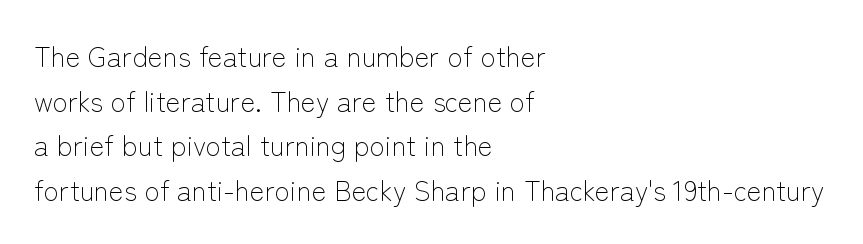
The image shows 28 px light sans-serif type, upright; set left-aligned, normal line spacing (1.59x), normal letter spacing, not underlined; low stroke contrast and a medium x-height.
